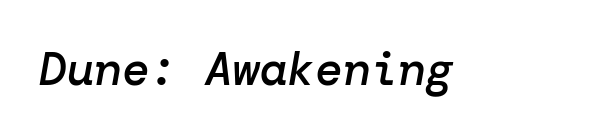
This is oblique type, the kind used for emphasis or titles. Moderately thickened strokes mark this as semibold type. Here the glyphs are tracked normally, forming tight word shapes. Rule under the text: the space is simply empty.
